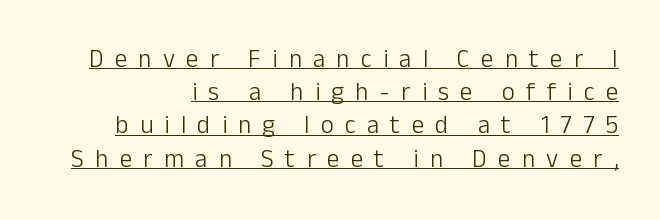
{"italic": "no", "bold": "no", "underline": "yes", "align": "right", "line_spacing": "normal", "line_spacing_ratio": 1.33, "letter_spacing": "wide", "letter_spacing_em": 0.45, "glyph_px": 25}
